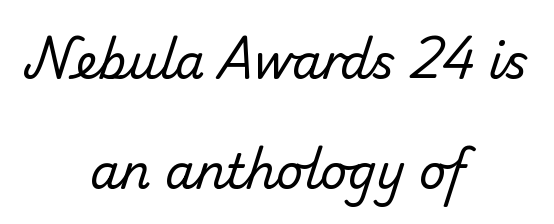
The image shows 47 px regular-weight sans-serif type; set centered, loose line spacing (2.33x), normal letter spacing, not underlined; low stroke contrast and a small x-height.
